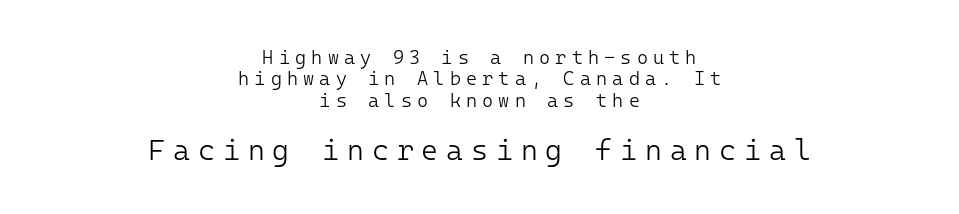
Type size steps up from the first block to the second. The space beneath each line is pristine and unruled. Here the glyphs are tracked loosely, breaking word shapes into spaced letters. Stroke terminals: plain, sans-serif. Horizontally, the lines are justified to the midpoint only.
